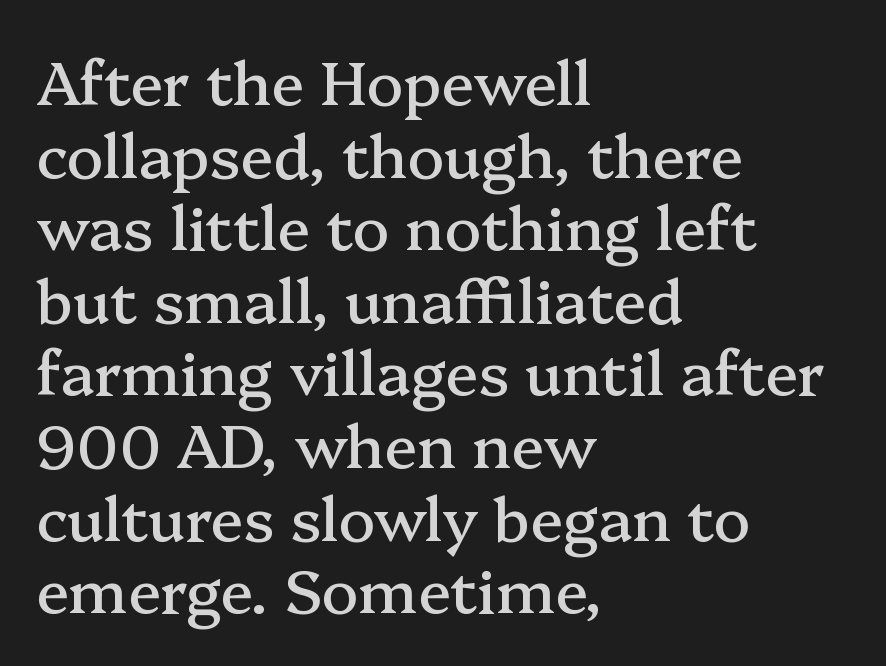
The image shows 61 px serif type, upright; set left-aligned, line spacing 1.19x, normal letter spacing, not underlined; medium stroke contrast and a medium x-height.
